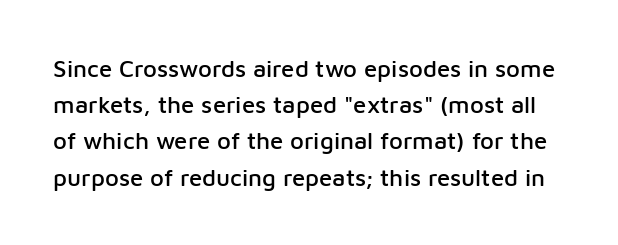
{"italic": "no", "underline": "no", "line_spacing": "normal", "line_spacing_ratio": 1.51, "letter_spacing": "normal", "letter_spacing_em": 0.0, "glyph_px": 24}
